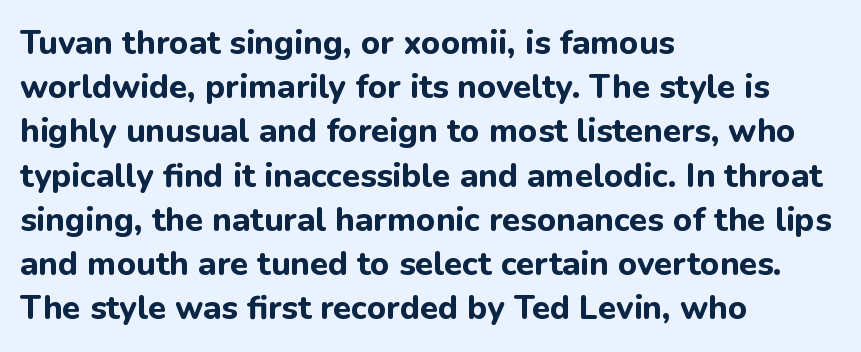
{"serif": "no", "italic": "no", "bold": "yes", "weight": "bold", "width": "normal", "stroke_contrast": "low", "x_height": "medium", "monospaced": "no", "underline": "no", "align": "left", "line_spacing": "normal", "line_spacing_ratio": 1.34, "letter_spacing": "normal", "letter_spacing_em": 0.0, "glyph_px": 33}
